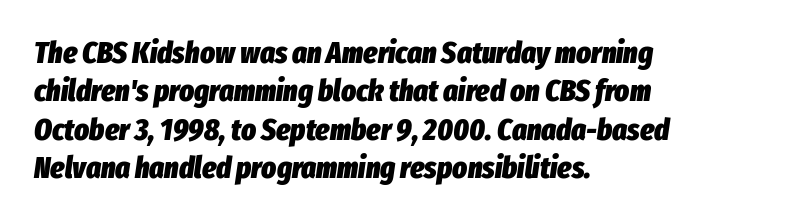
{"italic": "yes", "lean": "right", "slant_degrees": 8, "bold": "yes", "weight": "heavy", "width": "condensed", "stroke_contrast": "low", "x_height": "medium", "monospaced": "no", "underline": "no", "align": "left", "line_spacing_ratio": 1.24, "letter_spacing": "normal", "letter_spacing_em": 0.0, "glyph_px": 31}
